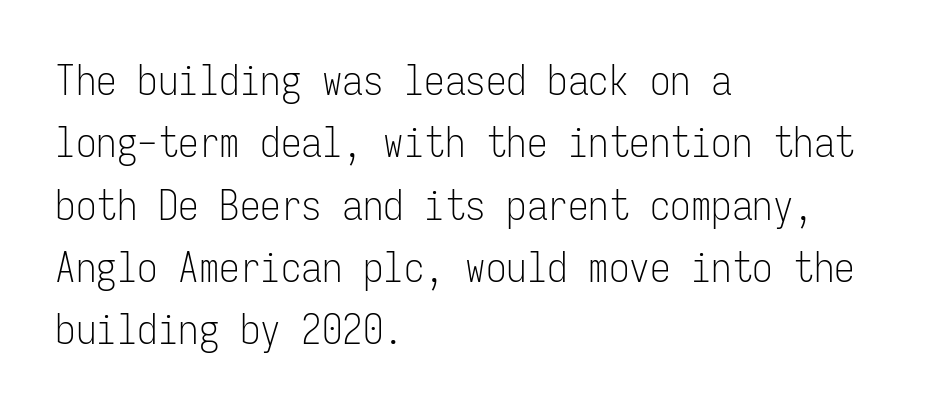
{"serif": "no", "italic": "no", "bold": "no", "weight": "light", "width": "condensed", "stroke_contrast": "low", "x_height": "medium", "monospaced": "yes", "underline": "no", "align": "left", "line_spacing": "normal", "line_spacing_ratio": 1.52, "letter_spacing": "normal", "letter_spacing_em": 0.0, "glyph_px": 41}
